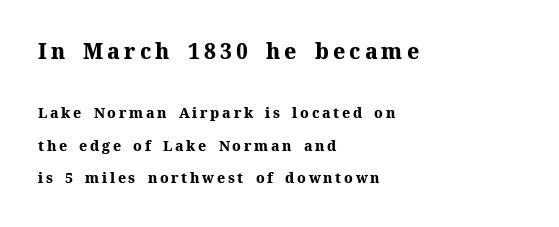
Do the letters lean? They stand straight. This sample is left-justified, so line endings fall wherever the words run out. The rendering shrinks the type as you move from the upper chunk to the lower. This is heavy type, rendered in bold.
